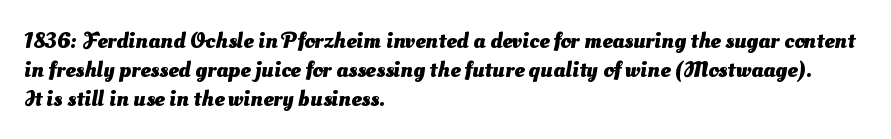
{"bold": "yes", "underline": "no", "align": "left", "line_spacing": "normal", "line_spacing_ratio": 1.26, "letter_spacing": "normal", "letter_spacing_em": 0.0, "glyph_px": 23}
